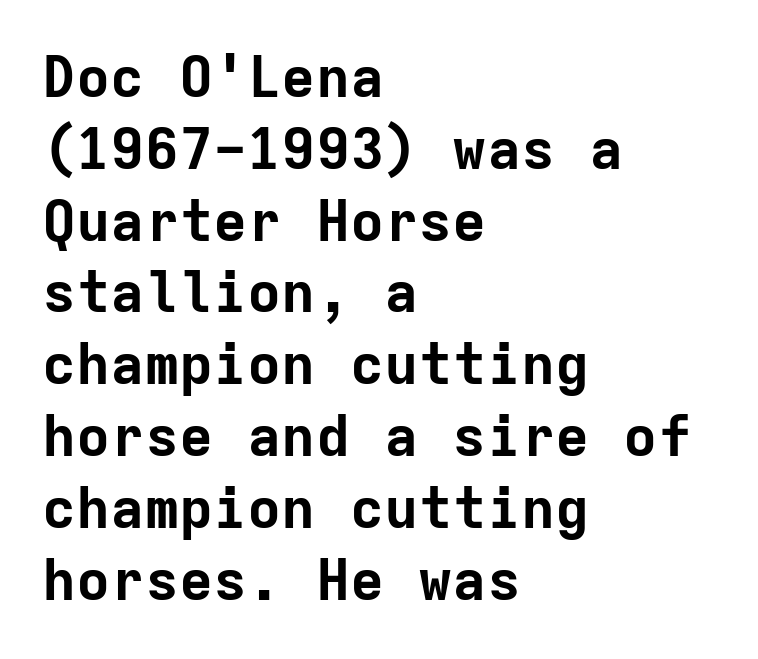
{"serif": "no", "italic": "no", "bold": "yes", "weight": "bold", "width": "normal", "stroke_contrast": "low", "x_height": "medium", "monospaced": "yes", "underline": "no", "align": "left", "line_spacing": "normal", "line_spacing_ratio": 1.26, "letter_spacing": "normal", "letter_spacing_em": 0.0, "glyph_px": 57}
